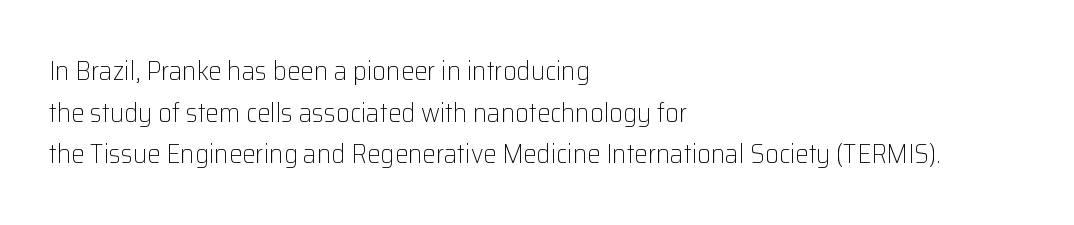
This sample uses an upright cut, with every glyph sitting square on the baseline. Lines of text with bare space underneath. The setting favours the left margin, as ordinary paragraphs usually do. Leading: standard. The typesetting does not lean heavy: it is not bold. You could call the tracking neutral — neither tight nor loose.
